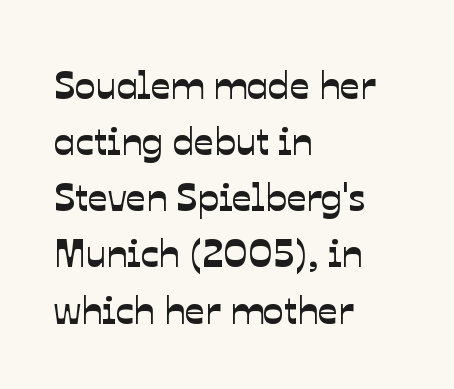
The image shows 39 px sans-serif type; set left-aligned, normal line spacing (1.44x), normal letter spacing, not underlined; low stroke contrast and a medium x-height.
